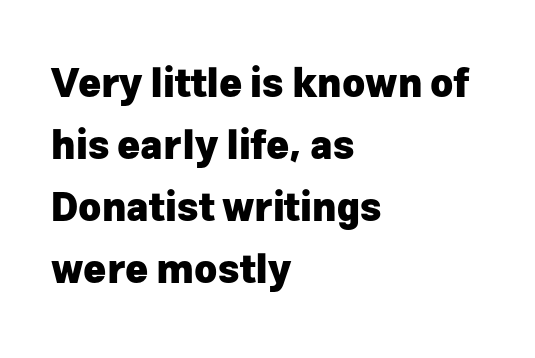
The glyphs in this specimen are sans serif. The setting favours the left margin, as ordinary paragraphs usually do. A clean baseline with only descenders dipping below it. Notice how thick the strokes are: this is what a full bold looks like. Looks like regular typesetting: each glyph gets only the width it needs.
